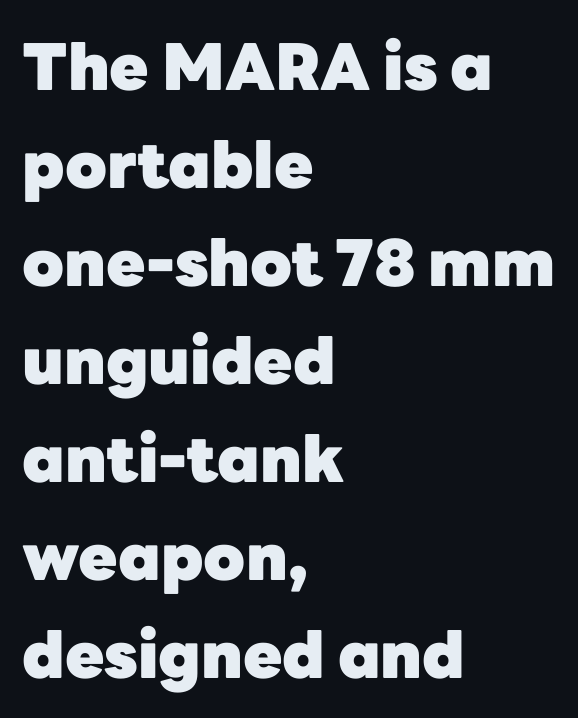
Q: Is the text bold? A: Yes.
Q: Is the text italic (slanted)? A: No, it is upright.
Q: Is the typeface a serif or a sans-serif typeface? A: Sans-serif.
Q: Is the text underlined? A: No.
Q: How is the paragraph aligned? A: Left-aligned.
Q: Is the spacing between letters normal or unusually wide? A: Normal.
Q: Is the spacing between lines tight, normal or loose? A: Normal.
Q: Width (condensed, normal, or wide)? A: Normal.
Q: Stroke contrast? A: Low.
Q: x-height? A: Medium.
Q: Monospaced? A: No.
